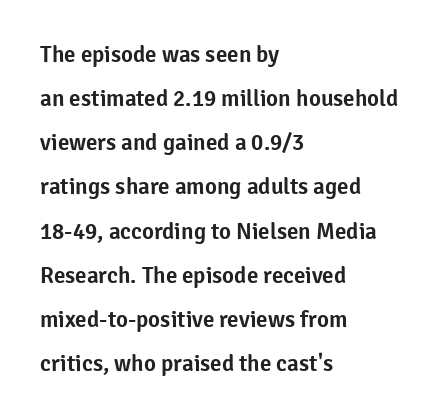
The image shows 23 px text type, upright; set left-aligned, loose line spacing (1.92x), normal letter spacing, not underlined.
